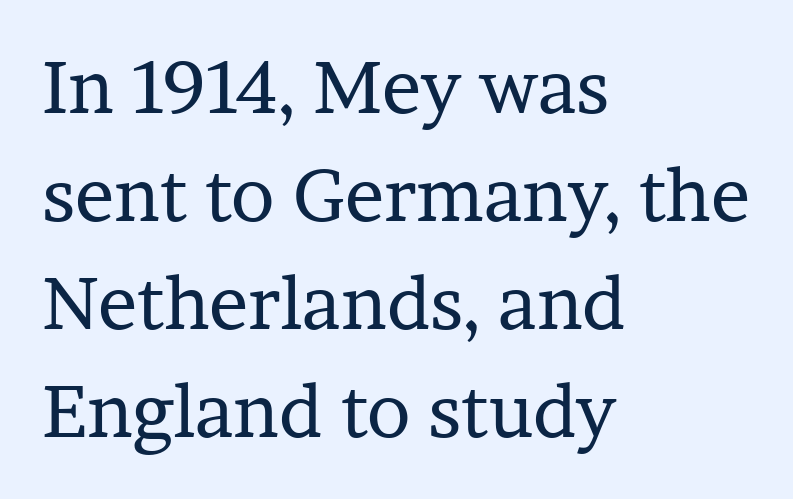
{"serif": "yes", "italic": "no", "bold": "no", "weight": "regular", "width": "normal", "stroke_contrast": "low", "x_height": "medium", "monospaced": "no", "underline": "no", "align": "left", "line_spacing": "normal", "line_spacing_ratio": 1.48, "letter_spacing": "normal", "letter_spacing_em": 0.0, "glyph_px": 73}
